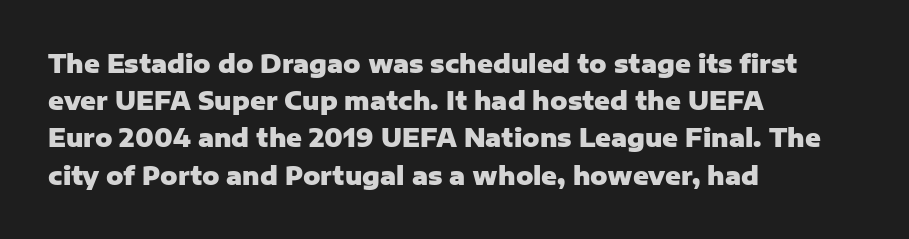
{"italic": "no", "bold": "yes", "underline": "no", "align": "left", "line_spacing": "normal", "line_spacing_ratio": 1.55, "letter_spacing": "normal", "letter_spacing_em": 0.0, "glyph_px": 24}
